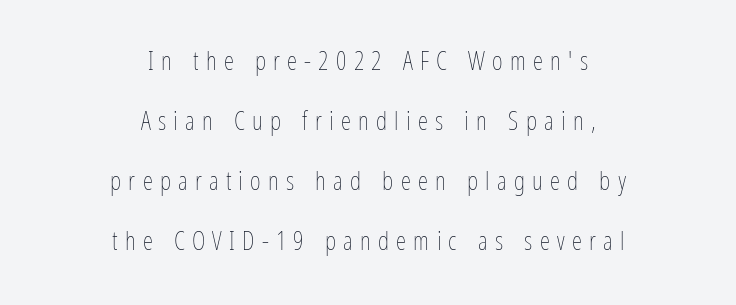
Q: Is the text bold? A: No.
Q: Is the text italic (slanted)? A: No, it is upright.
Q: Is the text underlined? A: No.
Q: How is the paragraph aligned? A: Centered.
Q: Is the spacing between letters normal or unusually wide? A: Unusually wide.
Q: Is the spacing between lines tight, normal or loose? A: Loose.
